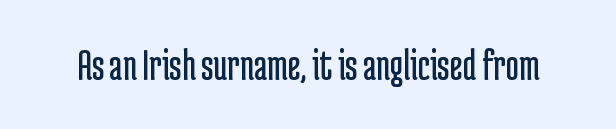
{"serif": "no", "italic": "no", "bold": "no", "weight": "regular", "width": "condensed", "stroke_contrast": "low", "x_height": "medium", "monospaced": "no", "underline": "no", "letter_spacing": "normal", "letter_spacing_em": 0.0, "glyph_px": 45}
